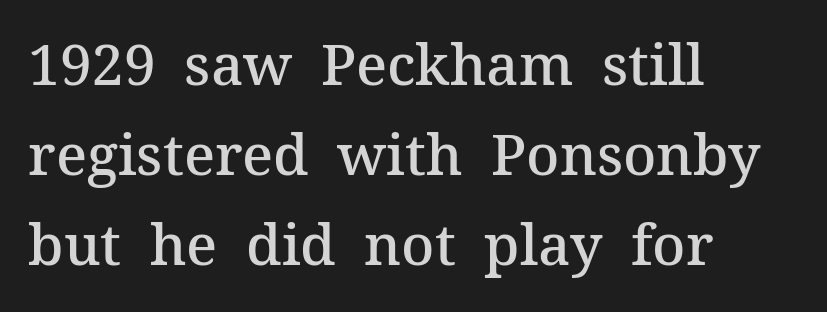
Does the lettering tilt? It doesn't — this is upright. Short note: letters normally spaced. Any mark beneath the type? The region is blank. Quick note: interline space is typical. In terms of letterform style, serifs are clearly present. Each letter keeps its own natural width here, so spacing adapts to shape.
